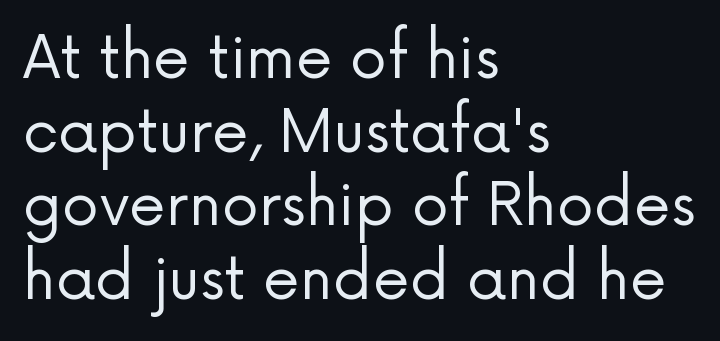
Words float on clear page, feet unadorned. The characters display no serif detailing; their extremities are plain. These lines are rendered in a variable-pitch font. Weight: regular or lighter. Ascenders rise straight up at ninety degrees. The type is set solid horizontally, with unmodified tracking.
